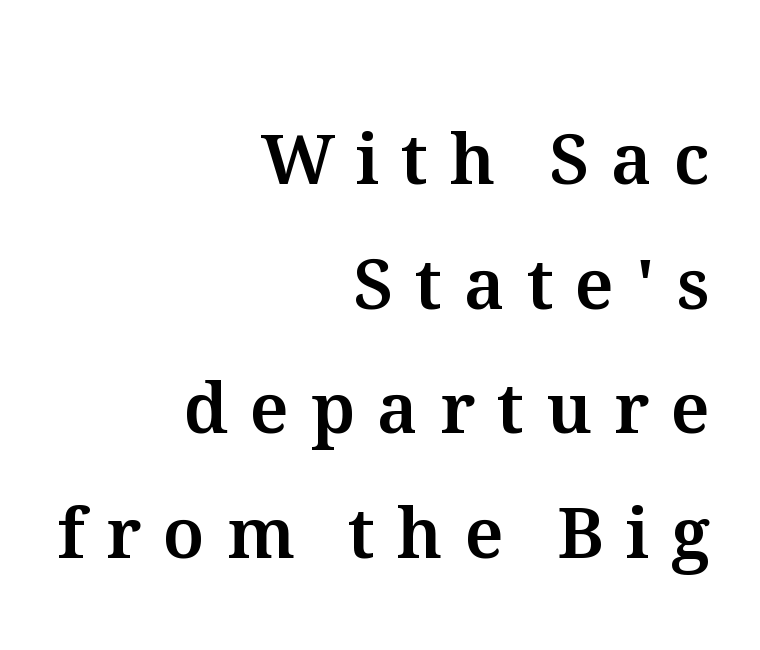
Q: Is the text italic (slanted)? A: No, it is upright.
Q: Is the text underlined? A: No.
Q: How is the paragraph aligned? A: Right-aligned.
Q: Is the spacing between letters normal or unusually wide? A: Unusually wide.
Q: Width (condensed, normal, or wide)? A: Normal.
Q: Stroke contrast? A: Medium.
Q: x-height? A: Medium.
Q: Monospaced? A: No.
